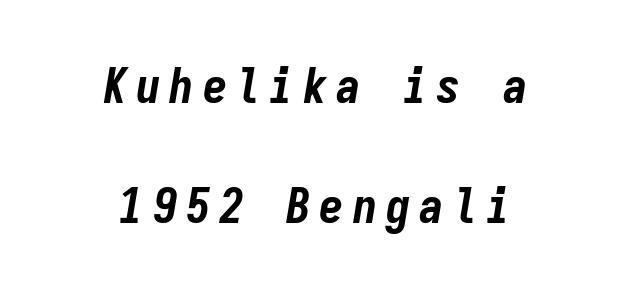
The image shows 49 px bold, condensed type, italic (leaning right), monospaced; set centered, loose line spacing (2.44x), not underlined; low stroke contrast and a medium x-height.
